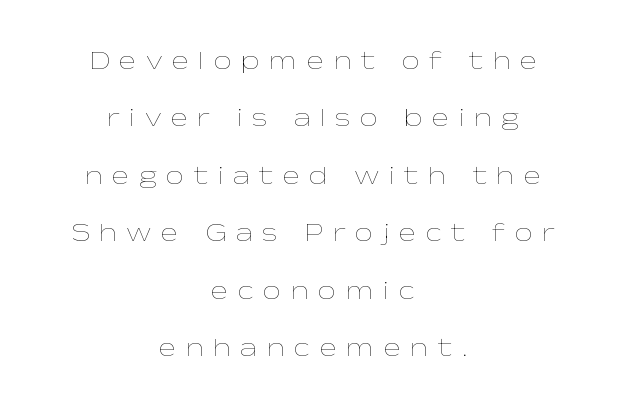
The image shows 26 px text type, upright; set centered, loose line spacing (2.21x), unusually wide letter spacing (+0.36 em), not underlined.
